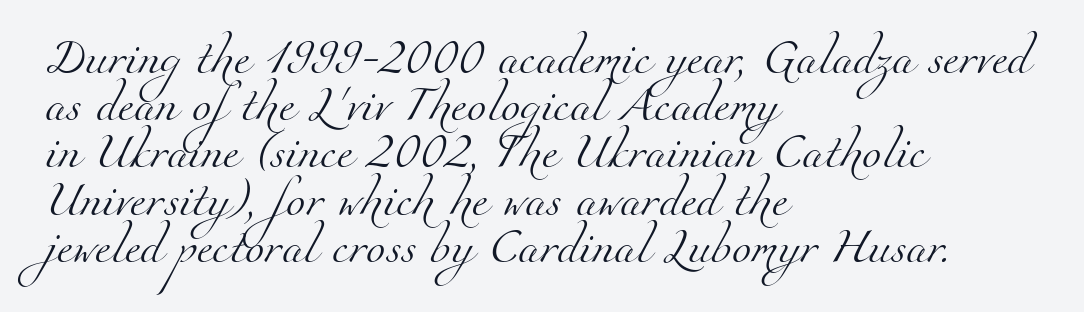
The image shows 35 px light serif type; set left-aligned, normal line spacing (1.35x), normal letter spacing, not underlined; medium stroke contrast and a small x-height.
